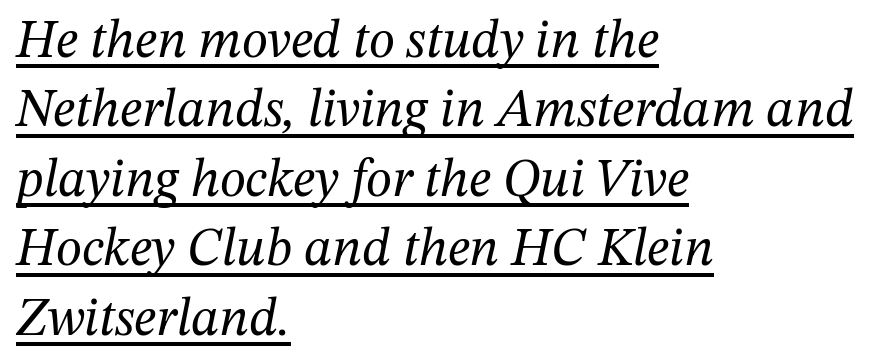
{"serif": "yes", "italic": "yes", "lean": "right", "slant_degrees": 12, "bold": "no", "weight": "regular", "width": "normal", "stroke_contrast": "medium", "x_height": "medium", "monospaced": "no", "underline": "yes", "align": "left", "line_spacing": "normal", "line_spacing_ratio": 1.31, "letter_spacing": "normal", "letter_spacing_em": 0.0, "glyph_px": 53}
